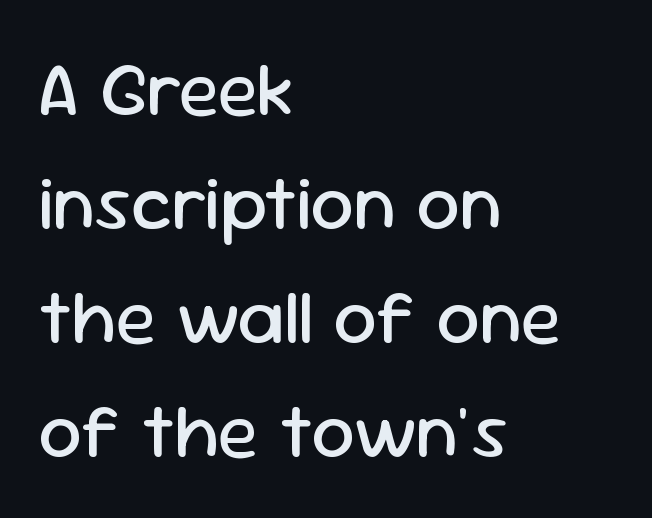
Q: Is the text bold? A: No.
Q: Is the text italic (slanted)? A: No, it is upright.
Q: Is the typeface a serif or a sans-serif typeface? A: Sans-serif.
Q: Is the text underlined? A: No.
Q: How is the paragraph aligned? A: Left-aligned.
Q: Is the spacing between letters normal or unusually wide? A: Normal.
Q: Is the spacing between lines tight, normal or loose? A: Normal.
Q: Width (condensed, normal, or wide)? A: Normal.
Q: Stroke contrast? A: Low.
Q: x-height? A: Medium.
Q: Monospaced? A: No.
